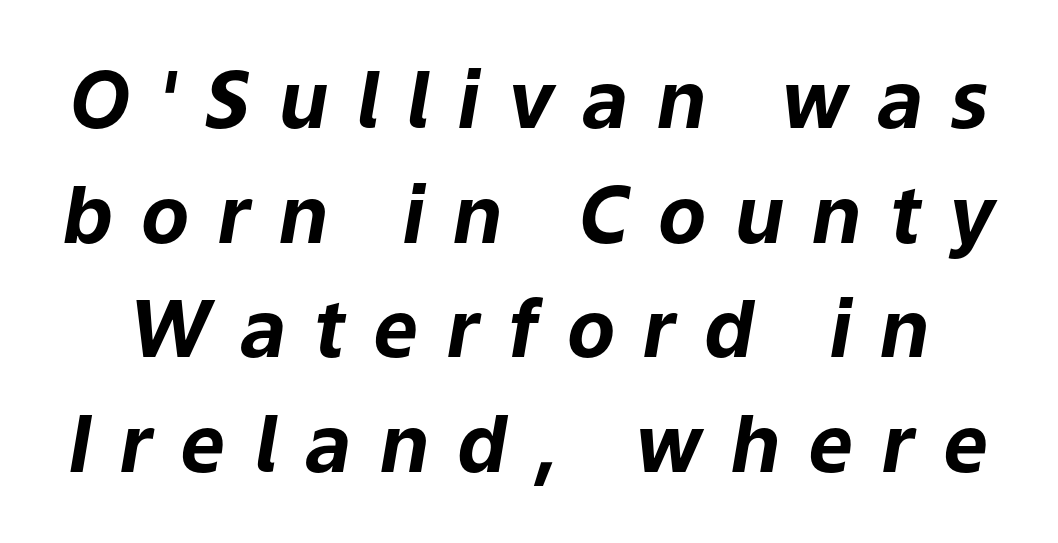
Q: Is the text bold? A: Yes.
Q: Is the text italic (slanted)? A: Yes, it leans right by about 9 degrees.
Q: Is the text underlined? A: No.
Q: Is the spacing between letters normal or unusually wide? A: Unusually wide.
Q: Is the spacing between lines tight, normal or loose? A: Normal.
Q: Width (condensed, normal, or wide)? A: Normal.
Q: Stroke contrast? A: Low.
Q: x-height? A: Medium.
Q: Monospaced? A: No.
